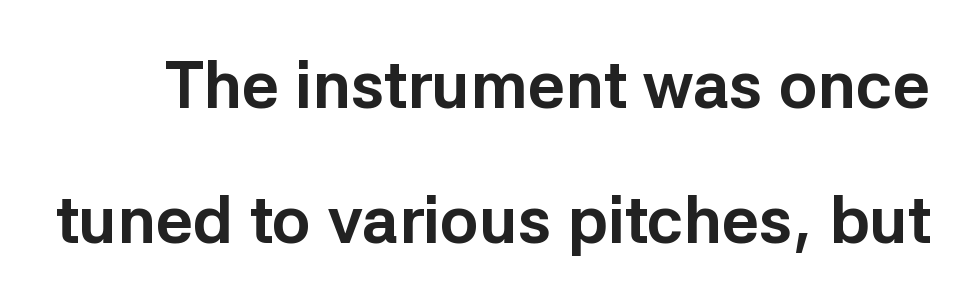
The space beneath each line is pristine and unruled. These lines are rendered in a variable-pitch font. Typographic density is high because the face is bold. I'd call this a sans setting — the letters go barefoot. These lines stand farther apart than default settings would place them.
